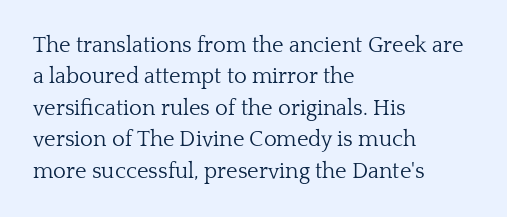
{"italic": "no", "bold": "no", "underline": "no", "align": "left", "line_spacing": "normal", "line_spacing_ratio": 1.43, "letter_spacing": "normal", "letter_spacing_em": 0.0, "glyph_px": 22}
